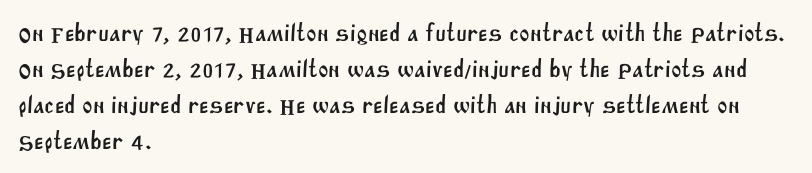
Q: Is the text underlined? A: No.
Q: How is the paragraph aligned? A: Left-aligned.
Q: Is the spacing between letters normal or unusually wide? A: Normal.
Q: Is the spacing between lines tight, normal or loose? A: Normal.
